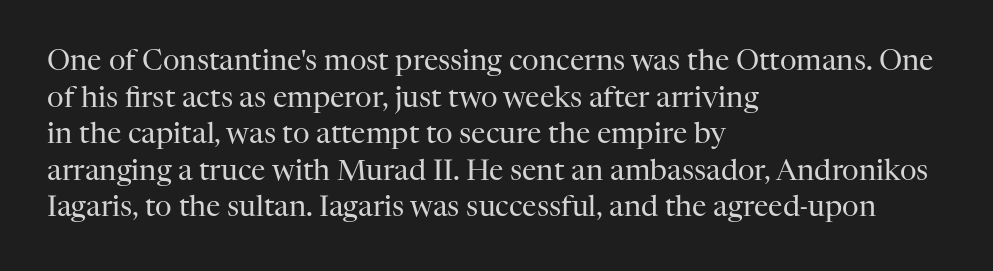
Q: Is the text bold? A: No.
Q: Is the text italic (slanted)? A: No, it is upright.
Q: Is the typeface a serif or a sans-serif typeface? A: Serif.
Q: Is the text underlined? A: No.
Q: How is the paragraph aligned? A: Left-aligned.
Q: Is the spacing between letters normal or unusually wide? A: Normal.
Q: Is the spacing between lines tight, normal or loose? A: Normal.
Q: Width (condensed, normal, or wide)? A: Normal.
Q: Stroke contrast? A: High.
Q: x-height? A: Medium.
Q: Monospaced? A: No.
